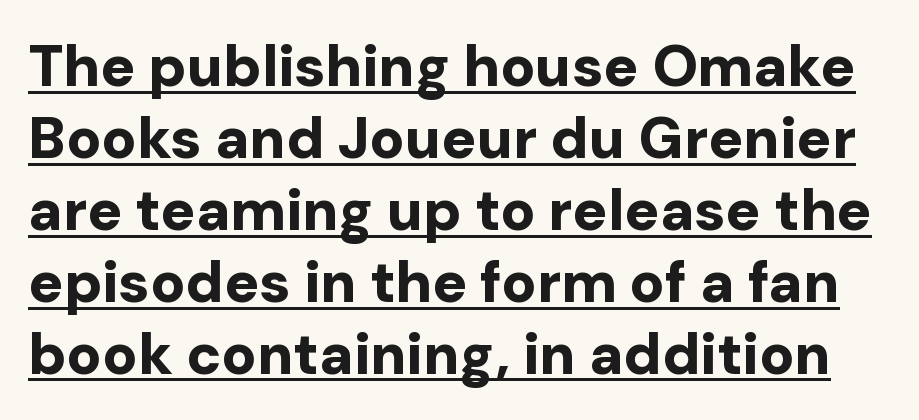
The image shows 58 px bold sans-serif type, upright; set line spacing 1.24x, normal letter spacing, underlined; low stroke contrast and a medium x-height.
